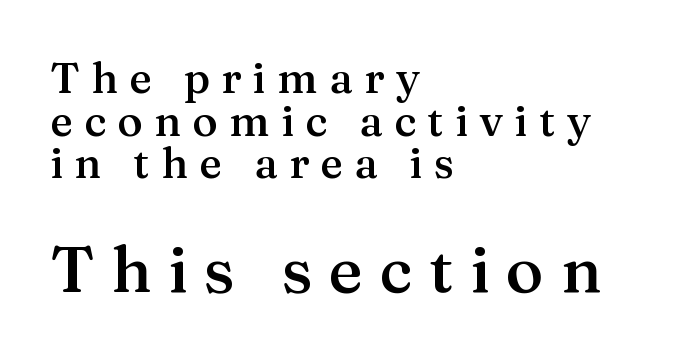
Font category for this specimen: serif. The face used here is proportionally spaced, like ordinary book or web type. The rendering uses a semibold face; strokes are thickened but not to full bold. Honestly, there is no underline to notice here at all.
